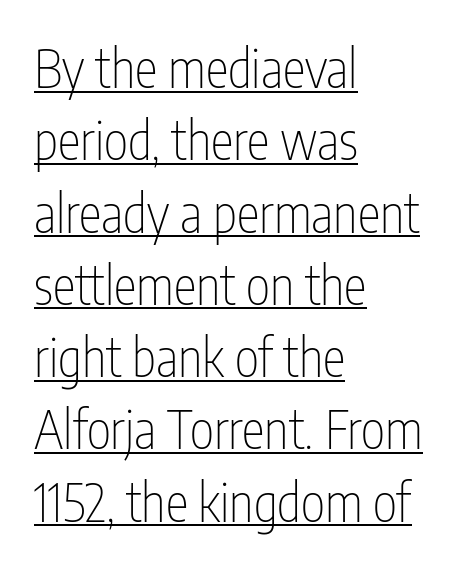
Like a heading marked for emphasis, these lines bear an underscore. The line-height multiplier appears to be the usual default. Looks like regular typesetting: each glyph gets only the width it needs. The passage shown is not bold in any degree. These lines were composed using upright roman letters. Alignment: flush left.
